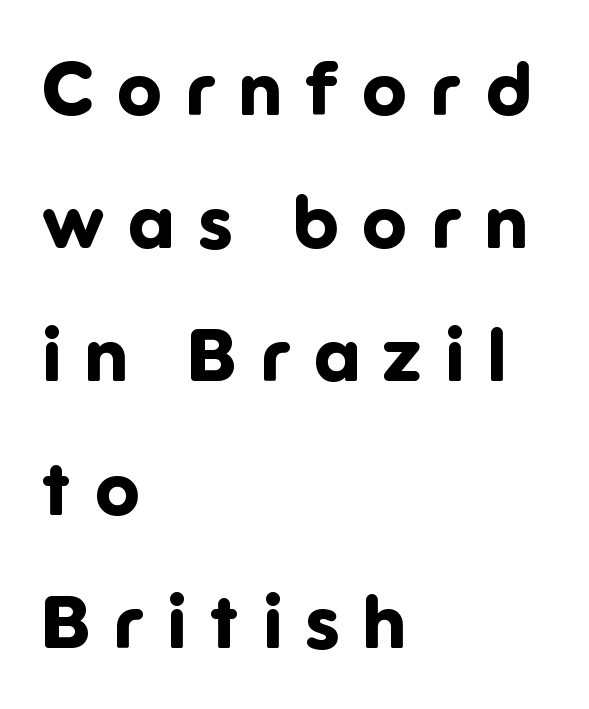
The image shows 74 px bold sans-serif type, upright; set left-aligned, line spacing 1.8x, unusually wide letter spacing (+0.32 em), not underlined; low stroke contrast and a medium x-height.
